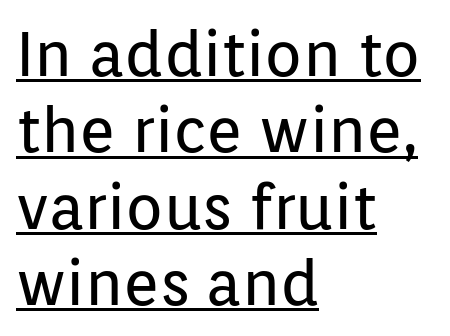
{"serif": "no", "italic": "no", "bold": "no", "weight": "regular", "width": "normal", "stroke_contrast": "low", "x_height": "medium", "monospaced": "no", "underline": "yes", "align": "left", "line_spacing_ratio": 1.23, "letter_spacing": "normal", "letter_spacing_em": 0.0, "glyph_px": 62}
